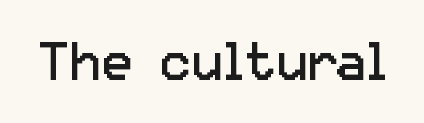
No feet cap the strokes, marking this as sans-serif type. How are the letters spaced? Ordinarily, with no added tracking. Heft: none added — not bold. These lines are rendered in a variable-pitch font.
